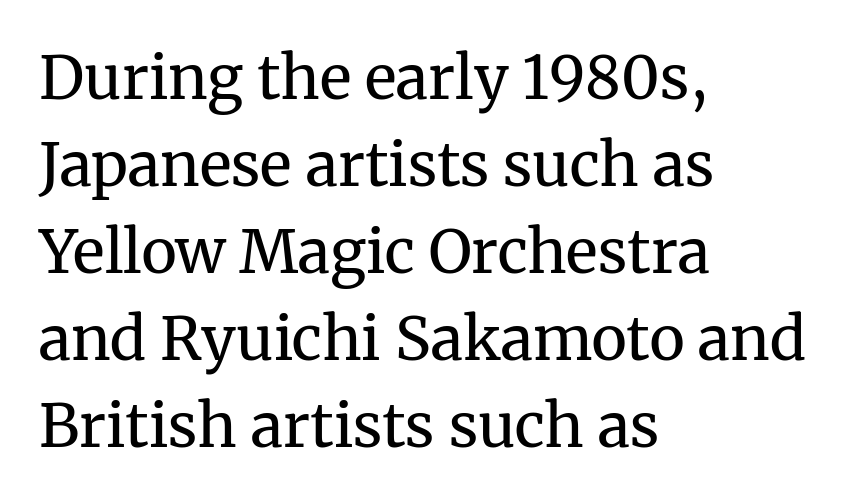
{"serif": "yes", "italic": "no", "bold": "no", "weight": "regular", "width": "normal", "stroke_contrast": "medium", "x_height": "medium", "monospaced": "no", "underline": "no", "align": "left", "line_spacing": "normal", "line_spacing_ratio": 1.45, "letter_spacing": "normal", "letter_spacing_em": 0.0, "glyph_px": 60}
